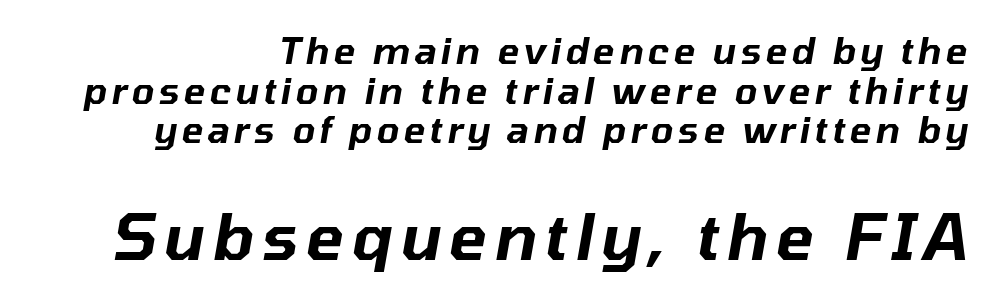
Yep, that's italic — everything's leaning. Bare-footed words on every line. Line endings align vertically; line beginnings do not. Character size in the trailing block exceeds that of the leading block. Notice how descenders almost collide with the ascenders below — that's tight leading. Proportional: the letters do not fall into vertical columns.
